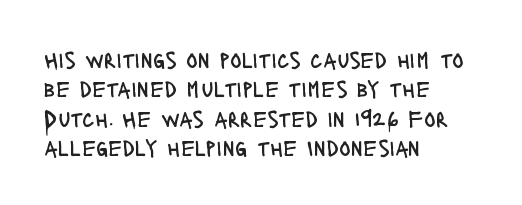
The image shows 24 px text type, upright; set left-aligned, line spacing 1.22x, normal letter spacing, not underlined.
